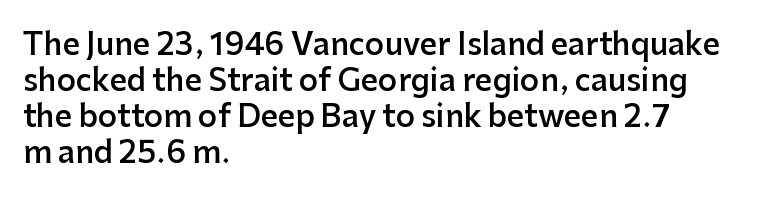
Caption: semibold face, moderately heavy strokes. Proportional: the letters do not fall into vertical columns. Underline: absent. In CSS terms this would be text-align: left. The typography opts for an upright posture over an oblique one.
